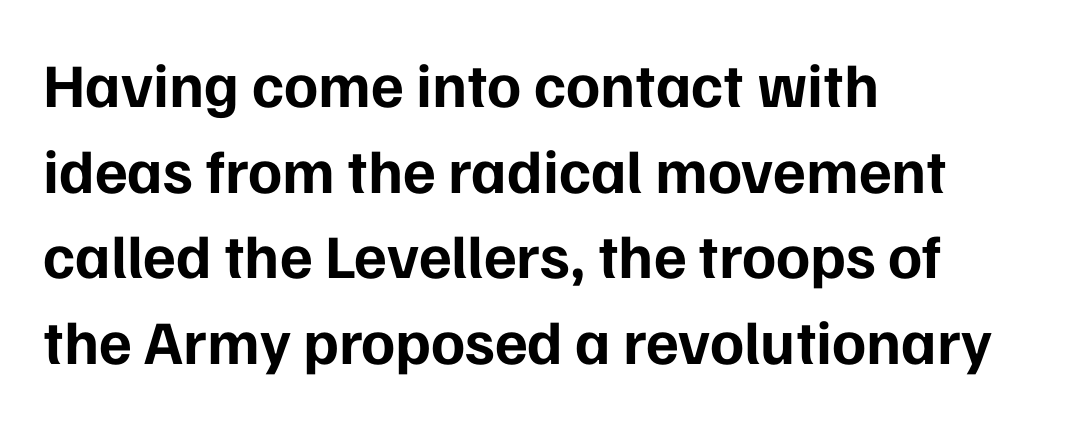
{"serif": "no", "italic": "no", "bold": "yes", "weight": "bold", "width": "normal", "stroke_contrast": "low", "x_height": "medium", "monospaced": "no", "underline": "no", "align": "left", "line_spacing": "normal", "line_spacing_ratio": 1.38, "letter_spacing": "normal", "letter_spacing_em": 0.0, "glyph_px": 62}
